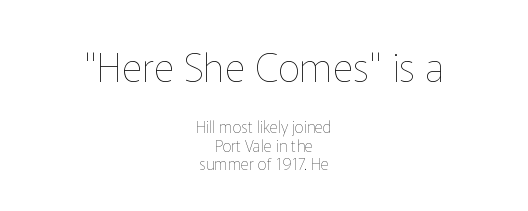
{"italic": "no", "bold": "no", "weight": "thin", "width": "normal", "stroke_contrast": "low", "x_height": "medium", "monospaced": "no", "underline": "no", "align": "center", "line_spacing_ratio": 1.17, "letter_spacing": "normal", "letter_spacing_em": 0.0, "larger_block": "first", "size_ratio": 2.5, "glyph_px": 40}
